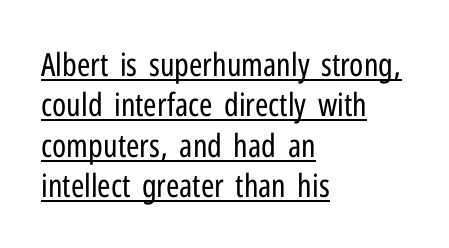
The image shows 32 px regular-weight, condensed sans-serif type, upright; set left-aligned, normal line spacing (1.26x), normal letter spacing, underlined; low stroke contrast and a medium x-height.
